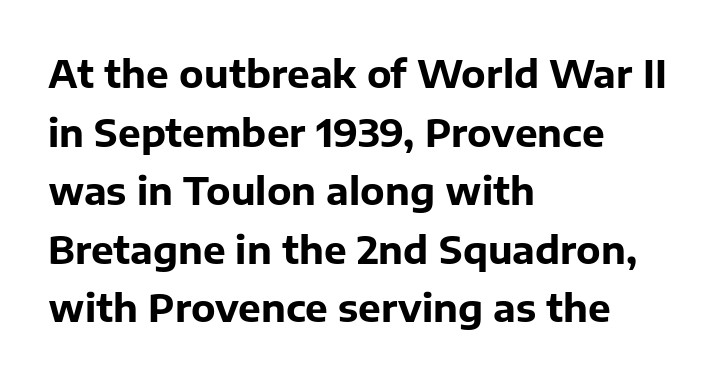
Q: Is the text bold? A: Yes.
Q: Is the text italic (slanted)? A: No, it is upright.
Q: Is the typeface a serif or a sans-serif typeface? A: Sans-serif.
Q: Is the text underlined? A: No.
Q: How is the paragraph aligned? A: Left-aligned.
Q: Is the spacing between letters normal or unusually wide? A: Normal.
Q: Is the spacing between lines tight, normal or loose? A: Normal.
Q: Width (condensed, normal, or wide)? A: Normal.
Q: Stroke contrast? A: Low.
Q: x-height? A: Medium.
Q: Monospaced? A: No.
